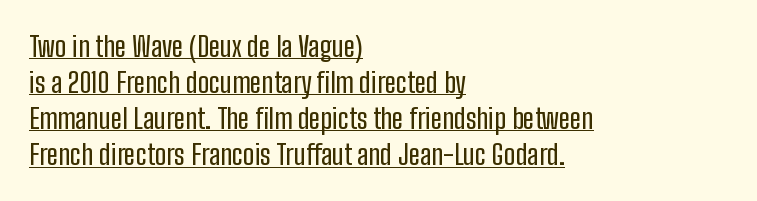
Each letter keeps its own natural width here, so spacing adapts to shape. The typeface chosen for these lines omits serifs. Nobody touched the tracking dial on this one. Caption: multi-line text, flush left, ragged right.
